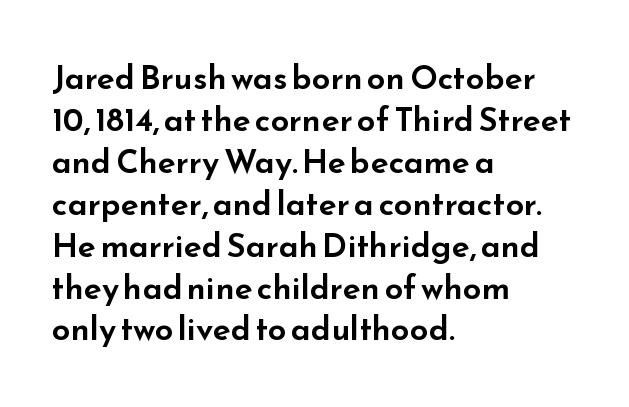
Serif or sans? Sans — the stroke terminals are bare. The ragged edge is on the right, which tells us the setting is flush left. The space between consecutive lines is moderate. Looks like regular typesetting: each glyph gets only the width it needs. Descenders hang freely into open space.
